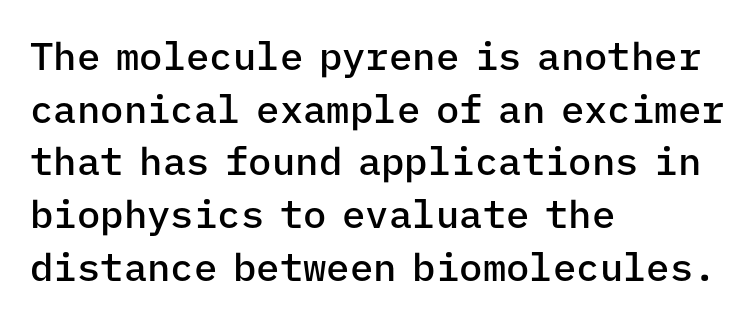
{"serif": "no", "italic": "no", "bold": "semi", "weight": "semibold", "width": "normal", "stroke_contrast": "low", "x_height": "medium", "monospaced": "yes", "underline": "no", "align": "left", "line_spacing": "normal", "line_spacing_ratio": 1.35, "letter_spacing": "normal", "letter_spacing_em": 0.0, "glyph_px": 39}
